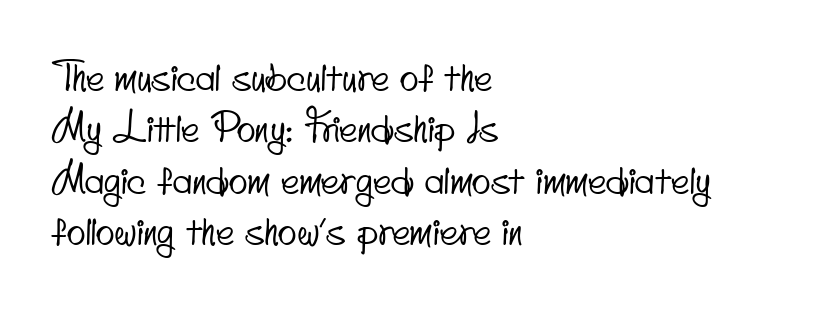
Plain, unruled lines of type. The rows are spaced the way most documents space them. Casual observation: everything's shoved over to the left. This sample uses plain, unmodified letter spacing.
